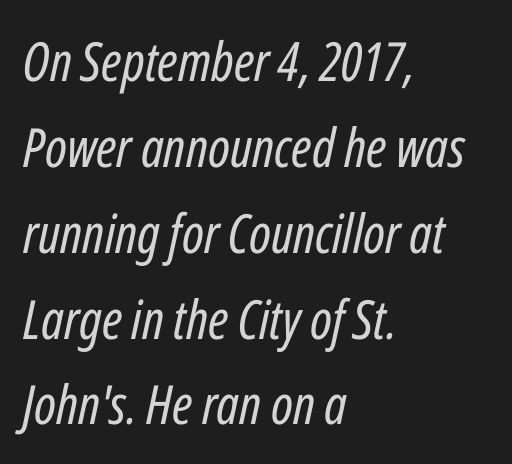
{"italic": "yes", "lean": "right", "slant_degrees": 12, "bold": "no", "weight": "regular", "width": "condensed", "stroke_contrast": "low", "x_height": "medium", "monospaced": "no", "underline": "no", "align": "left", "line_spacing": "normal", "line_spacing_ratio": 1.59, "letter_spacing": "normal", "letter_spacing_em": 0.0, "glyph_px": 54}
